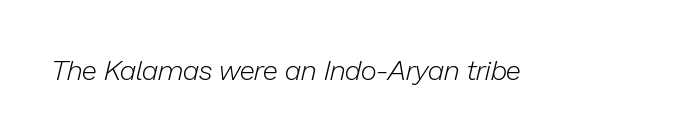
Bold? No — there's no thickening of the strokes. Nothing unusual about the tracking: characters are spaced as the font intends. Yep, that's italic — everything's leaning. Underline: absent.
